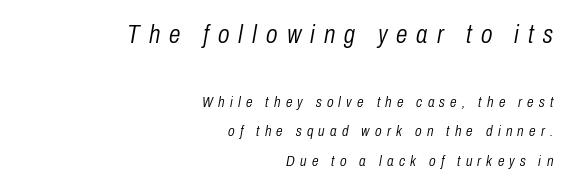
{"italic": "yes", "lean": "right", "slant_degrees": 10, "bold": "no", "underline": "no", "align": "right", "line_spacing": "loose", "line_spacing_ratio": 1.99, "letter_spacing": "wide", "letter_spacing_em": 0.35, "larger_block": "first", "size_ratio": 1.73, "glyph_px": 26}
